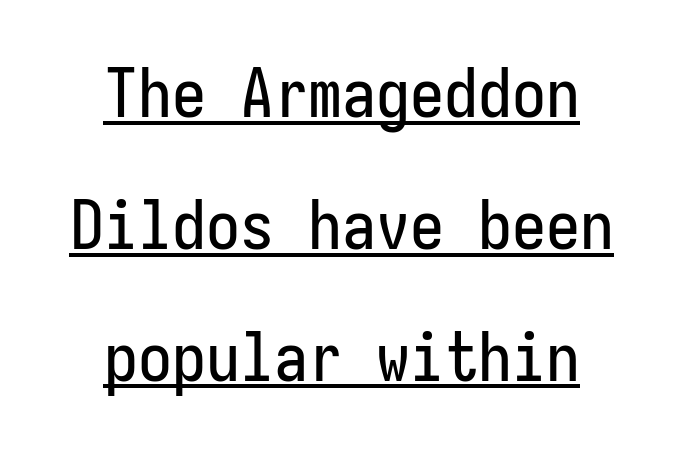
{"serif": "no", "italic": "no", "width": "condensed", "stroke_contrast": "low", "x_height": "medium", "underline": "yes", "align": "center", "line_spacing": "loose", "line_spacing_ratio": 1.94, "letter_spacing": "normal", "letter_spacing_em": 0.0, "glyph_px": 68}
